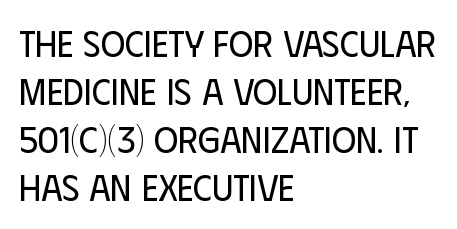
The image shows 37 px regular-weight, condensed sans-serif type, upright; set left-aligned, normal line spacing (1.3x), normal letter spacing, not underlined; low stroke contrast and a large x-height.
